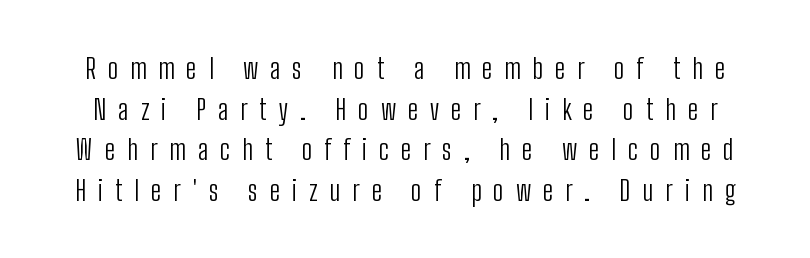
Q: Is the text bold? A: No.
Q: Is the text italic (slanted)? A: No, it is upright.
Q: Is the typeface a serif or a sans-serif typeface? A: Sans-serif.
Q: Is the text underlined? A: No.
Q: Is the spacing between letters normal or unusually wide? A: Unusually wide.
Q: Is the spacing between lines tight, normal or loose? A: Normal.
Q: Width (condensed, normal, or wide)? A: Condensed.
Q: Stroke contrast? A: Low.
Q: x-height? A: Medium.
Q: Monospaced? A: No.
